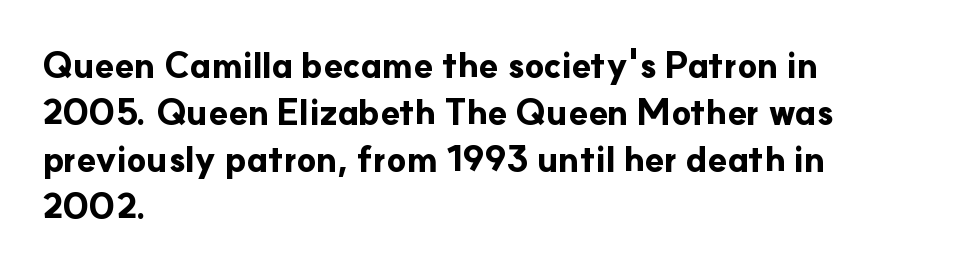
{"serif": "no", "italic": "no", "bold": "yes", "weight": "bold", "width": "normal", "stroke_contrast": "low", "x_height": "small", "monospaced": "no", "underline": "no", "align": "left", "line_spacing": "normal", "line_spacing_ratio": 1.34, "letter_spacing": "normal", "letter_spacing_em": 0.0, "glyph_px": 35}
